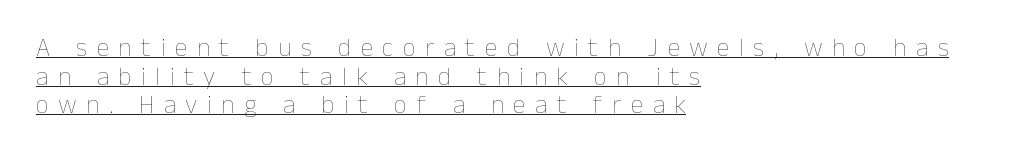
The image shows 26 px text type, upright; set left-aligned, tight line spacing (1.1x), unusually wide letter spacing (+0.36 em), underlined.
